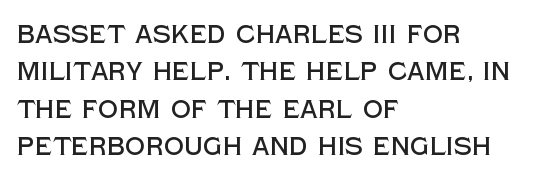
The image shows 25 px text type, upright; set left-aligned, normal line spacing (1.5x), normal letter spacing, not underlined.
